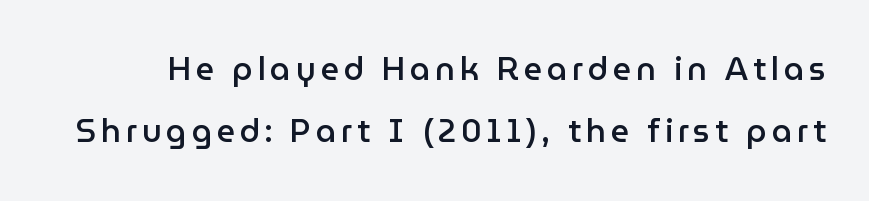
Italic: no, the glyphs are upright roman. Clear beneath every line of the passage. Do the characters align in a grid? No, the font is proportional. The designer went with a sans here, leaving each stem footless. Quick note: interline space is abundant.
